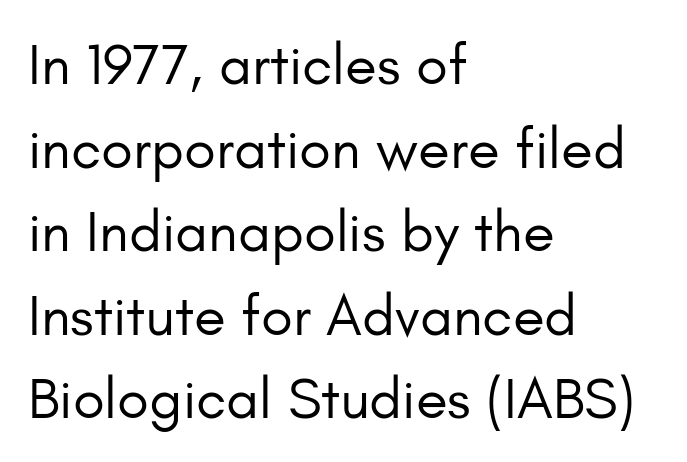
The image shows 58 px regular-weight sans-serif type, upright; set left-aligned, normal line spacing (1.44x), normal letter spacing, not underlined; low stroke contrast and a small x-height.
